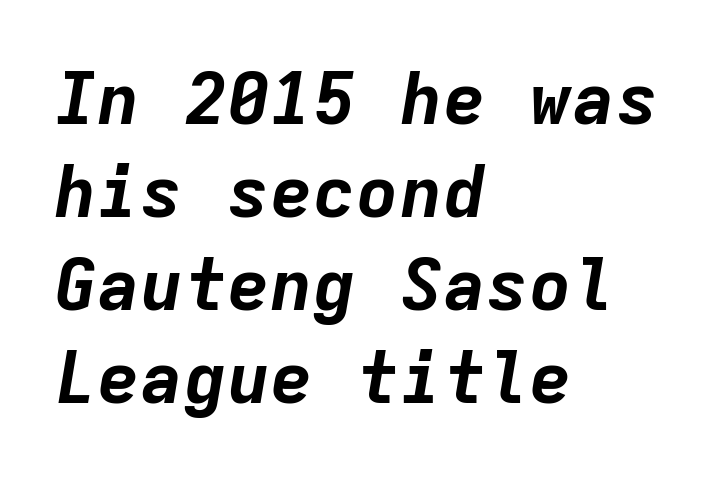
Here the designer chose a console-style face with uniform glyph widths. Compared with typical body copy, the letter spacing here is the same. The line-height multiplier appears to be the usual default. Caption: bold face, heavy strokes. A classic flush-left, rag-right setting is used for this passage. Type without underlining.
